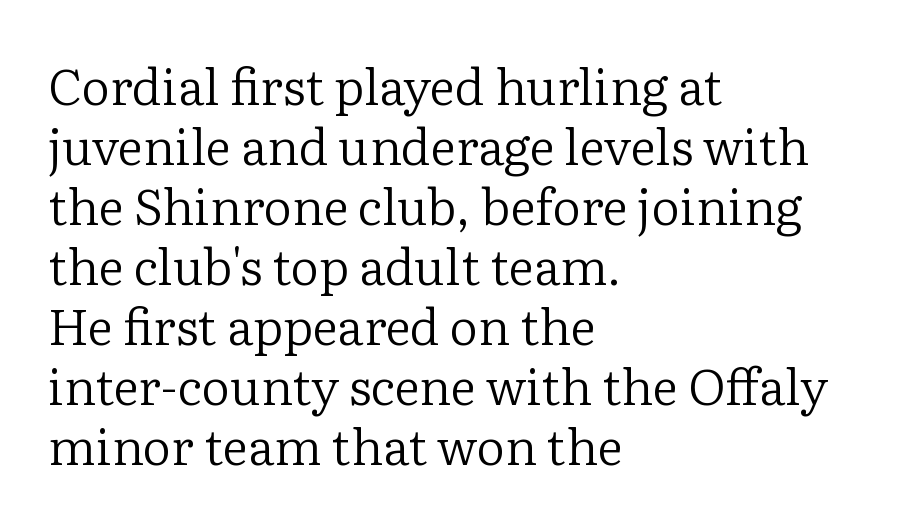
{"serif": "yes", "italic": "no", "bold": "no", "weight": "regular", "width": "normal", "stroke_contrast": "low", "x_height": "medium", "monospaced": "no", "underline": "no", "align": "left", "line_spacing_ratio": 1.2, "letter_spacing": "normal", "letter_spacing_em": 0.0, "glyph_px": 50}
